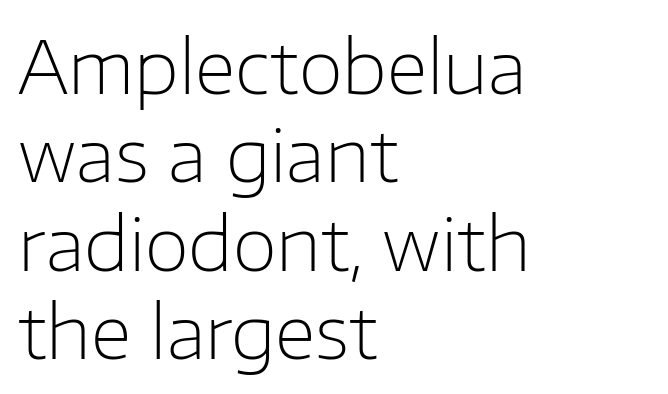
{"serif": "no", "italic": "no", "bold": "no", "weight": "light", "width": "normal", "stroke_contrast": "low", "x_height": "medium", "monospaced": "no", "underline": "no", "align": "left", "line_spacing_ratio": 1.21, "letter_spacing": "normal", "letter_spacing_em": 0.0, "glyph_px": 73}
